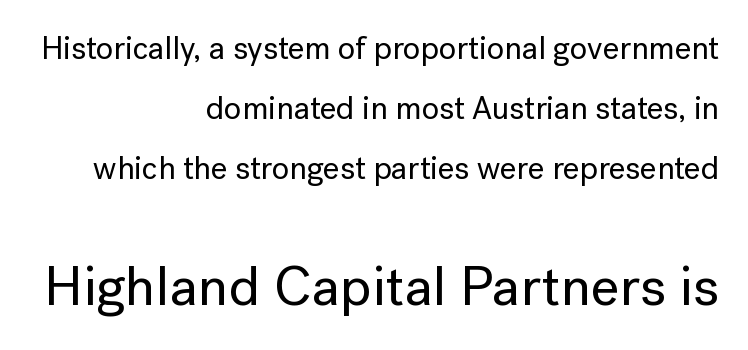
{"serif": "no", "italic": "no", "width": "normal", "stroke_contrast": "low", "x_height": "medium", "monospaced": "no", "underline": "no", "align": "right", "line_spacing_ratio": 1.87, "letter_spacing": "normal", "letter_spacing_em": 0.0, "larger_block": "second", "size_ratio": 1.75, "glyph_px": 56}
